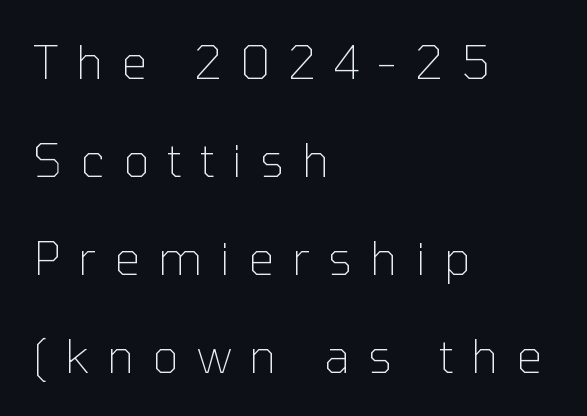
The image shows 46 px thin sans-serif type, upright; set left-aligned, loose line spacing (2.13x), unusually wide letter spacing (+0.39 em), not underlined; low stroke contrast and a medium x-height.
